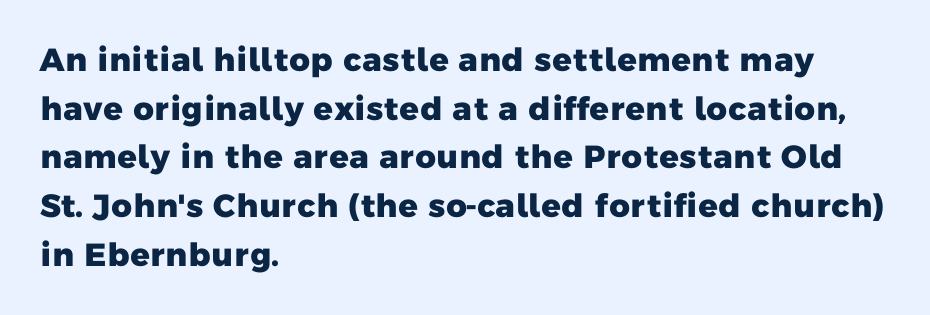
The passage shown stacks its lines at a standard gap. Where is the straight margin? On the left. Each word holds together tightly as a unit, with standard inter-letter gaps. The sample has been set heavy, in full bold. What kind of face is this? One without serifs — a sans. Quick note: underline off.
